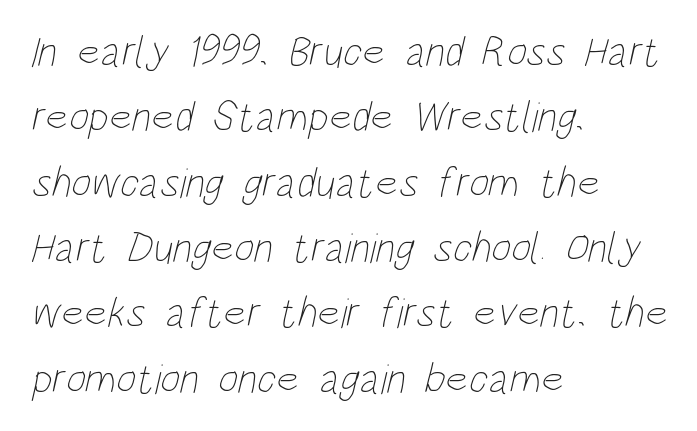
{"bold": "no", "weight": "thin", "width": "condensed", "stroke_contrast": "low", "x_height": "large", "monospaced": "no", "underline": "no", "align": "left", "line_spacing": "normal", "line_spacing_ratio": 1.52, "letter_spacing": "normal", "letter_spacing_em": 0.0, "glyph_px": 43}
